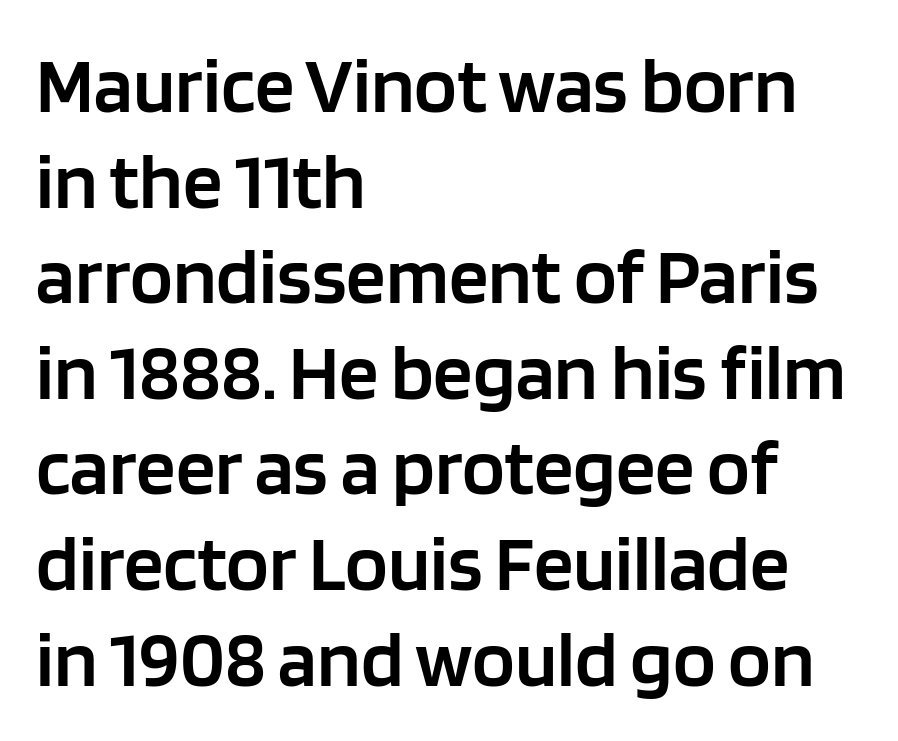
Q: Is the text bold? A: Semi-bold.
Q: Is the text italic (slanted)? A: No, it is upright.
Q: Is the typeface a serif or a sans-serif typeface? A: Sans-serif.
Q: Is the text underlined? A: No.
Q: How is the paragraph aligned? A: Left-aligned.
Q: Is the spacing between letters normal or unusually wide? A: Normal.
Q: Width (condensed, normal, or wide)? A: Normal.
Q: Stroke contrast? A: Low.
Q: x-height? A: Large.
Q: Monospaced? A: No.
